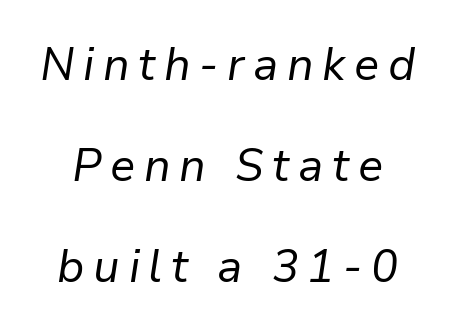
Stems and bowls with no extra thickness — not bold. Underlining? Definitely not there. The lines are spread far apart with generous leading. These lines were composed using italics.
